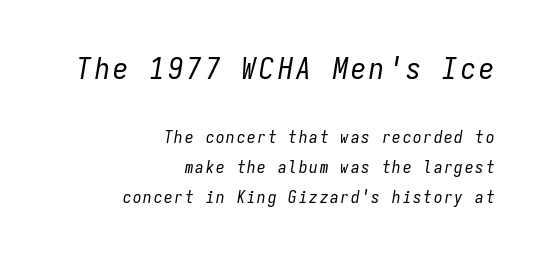
Descender tails drop into unmarked territory. In CSS terms this would be text-align: right. Letters have the restrained weight of plain body copy at most. The more generous point size was reserved for the upper chunk. The face used here is monospaced, like something from a code editor.
